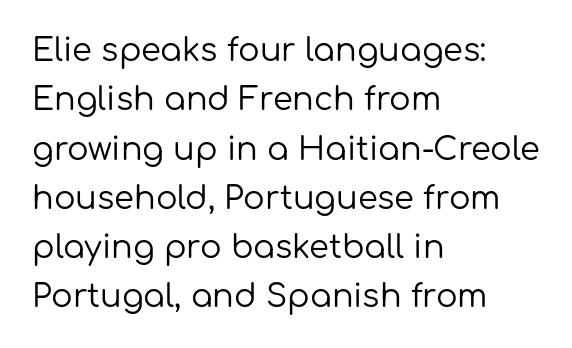
Q: Is the text bold? A: No.
Q: Is the text italic (slanted)? A: No, it is upright.
Q: Is the typeface a serif or a sans-serif typeface? A: Sans-serif.
Q: Is the text underlined? A: No.
Q: How is the paragraph aligned? A: Left-aligned.
Q: Is the spacing between letters normal or unusually wide? A: Normal.
Q: Is the spacing between lines tight, normal or loose? A: Normal.
Q: Width (condensed, normal, or wide)? A: Normal.
Q: Stroke contrast? A: Low.
Q: x-height? A: Medium.
Q: Monospaced? A: No.
